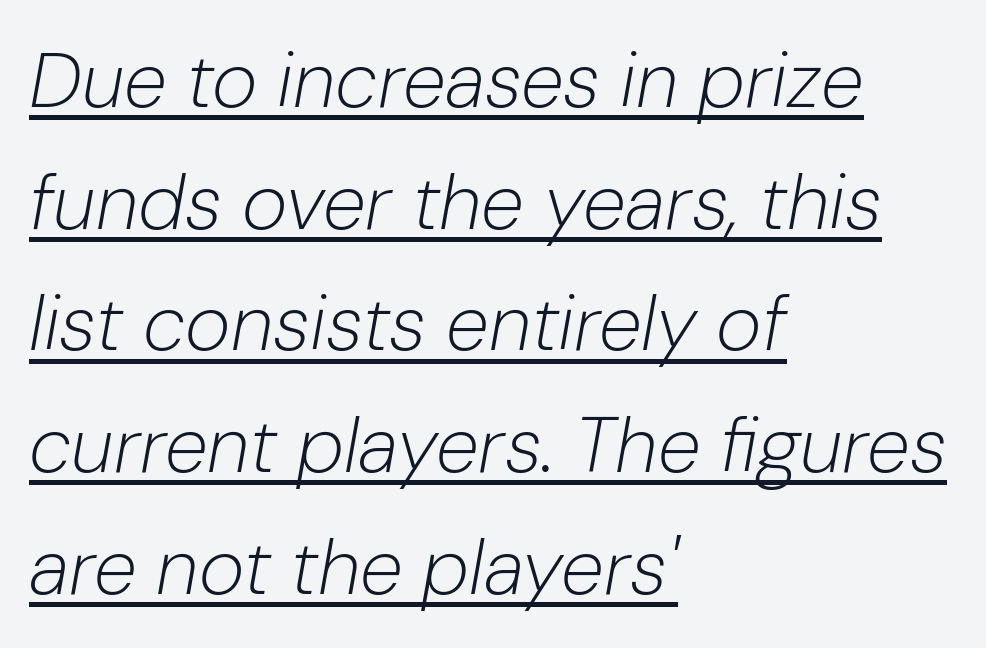
The image shows 78 px light type, italic (leaning right); set left-aligned, normal line spacing (1.56x), normal letter spacing, underlined; low stroke contrast and a medium x-height.
